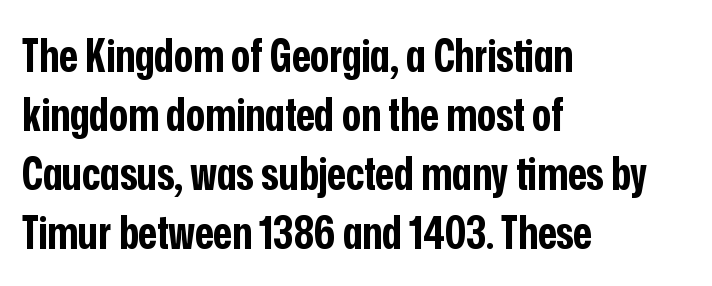
Typographic density is high because the face is bold. Visually the block forms a straight wall on the left and a jagged coastline on the right. The gaps between neighbouring characters are ordinary and unremarkable. Varying glyph widths throughout — classic text-font behaviour. The line-height multiplier appears to be the usual default.
